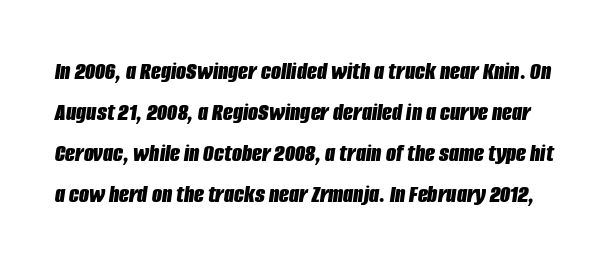
Whoever set this chose a conventional vertical rhythm. Quick note: underline off. Posture: slanted. Students, this is bold: see how much ink each stroke carries. Default kerning and tracking; the words read as compact shapes.
